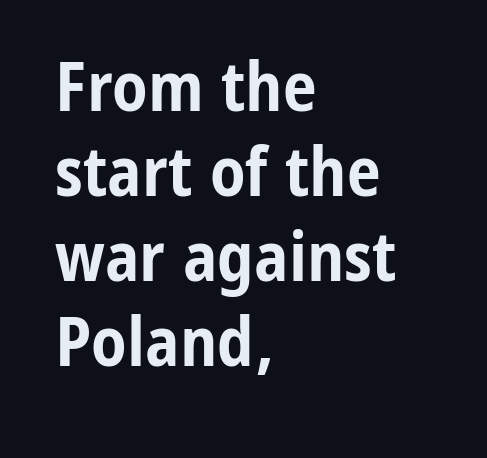
The rows are spaced the way most documents space them. Left-aligned paragraph, ragged on the right. No italicization has been applied; the sample stays upright. Underlining? Definitely not there. Honestly, the letter spacing is just normal — you wouldn't notice it. This is heavy type, rendered in bold.
